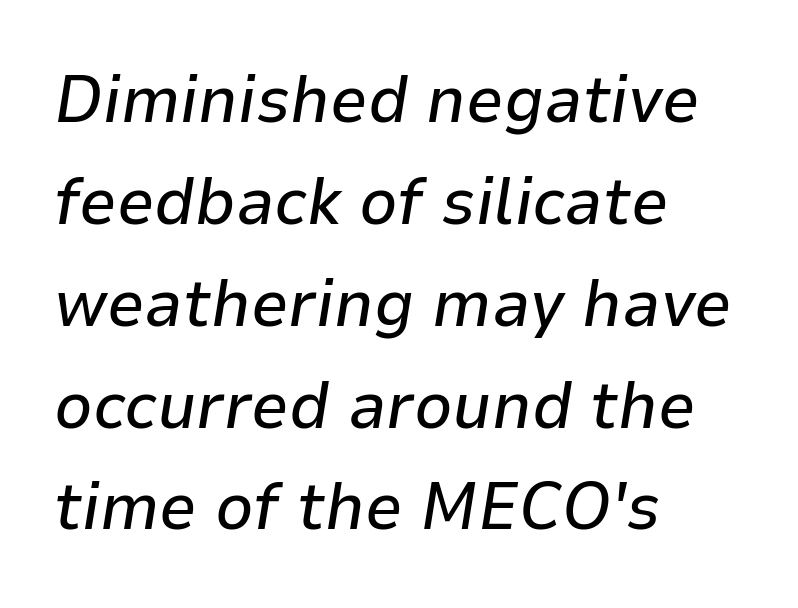
These lines stack with their left ends in a neat column. Character widths vary here, with narrow letters taking less room than wide ones. No extra tracking has been applied to these lines. Each row of text sits above clean, open space.
